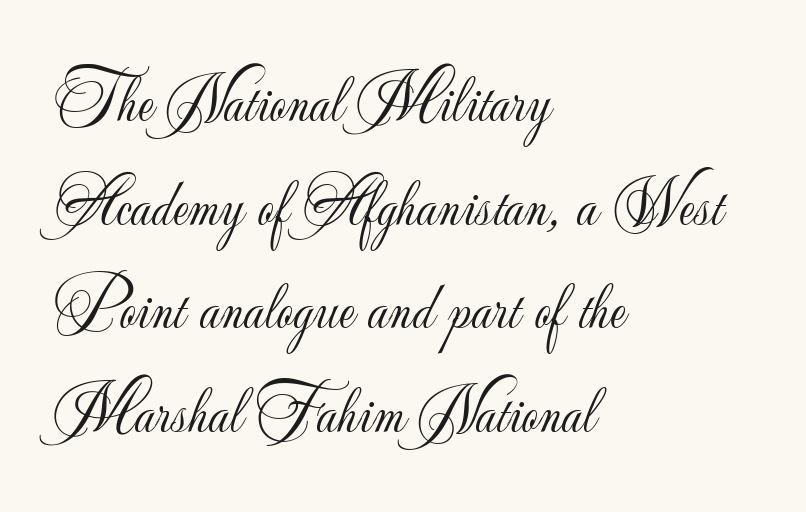
Q: Is the text bold? A: No.
Q: Is the text italic (slanted)? A: Yes.
Q: Is the typeface a serif or a sans-serif typeface? A: Sans-serif.
Q: Is the text underlined? A: No.
Q: How is the paragraph aligned? A: Left-aligned.
Q: Is the spacing between letters normal or unusually wide? A: Normal.
Q: Is the spacing between lines tight, normal or loose? A: Normal.
Q: Width (condensed, normal, or wide)? A: Normal.
Q: Stroke contrast? A: Low.
Q: x-height? A: Small.
Q: Monospaced? A: No.
